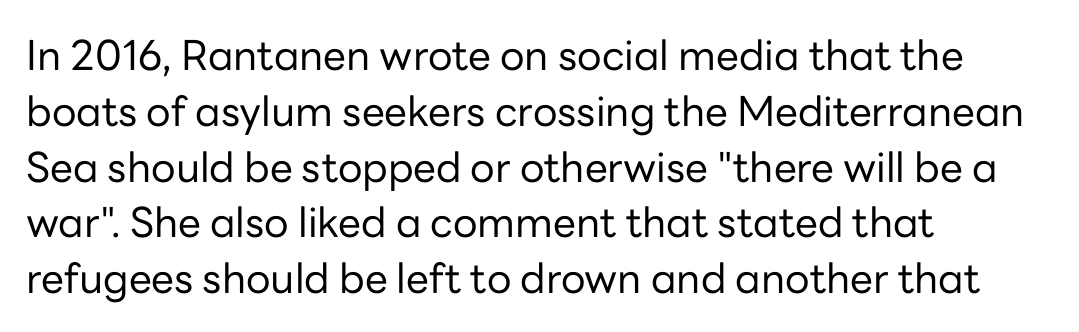
The image shows 41 px regular-weight sans-serif type, upright; set left-aligned, normal line spacing (1.36x), normal letter spacing, not underlined; low stroke contrast and a medium x-height.
